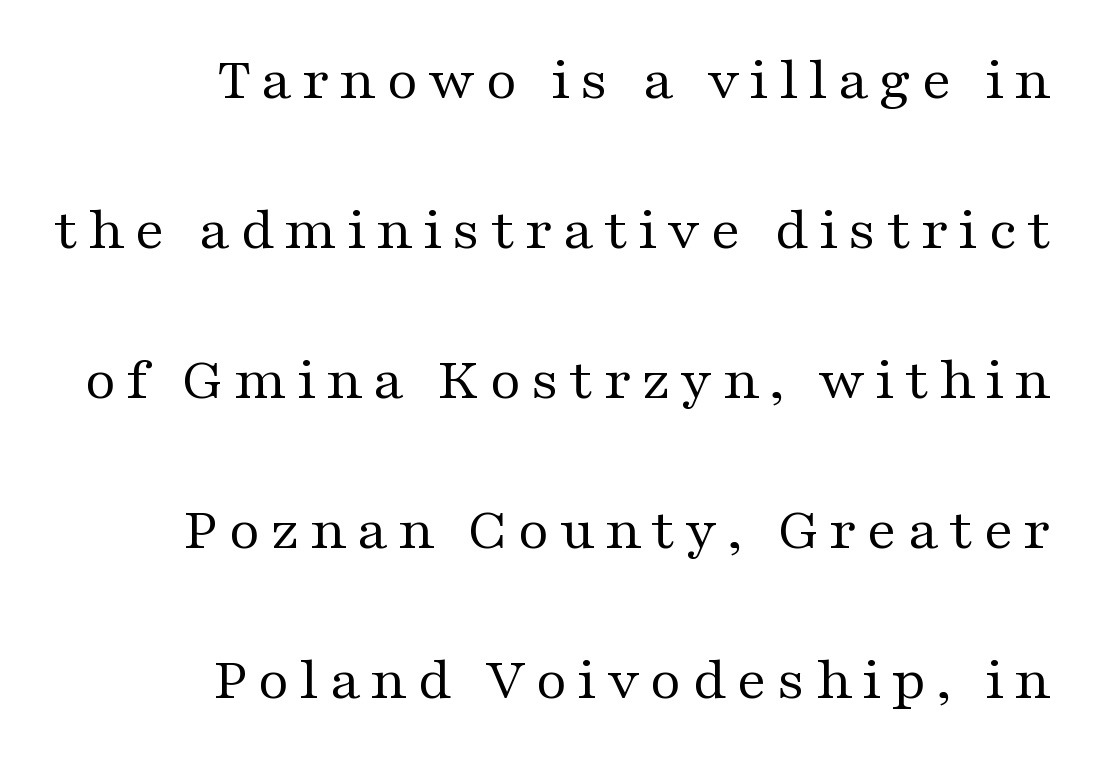
{"serif": "yes", "italic": "no", "bold": "no", "weight": "regular", "width": "wide", "stroke_contrast": "medium", "x_height": "medium", "monospaced": "no", "underline": "no", "align": "right", "line_spacing": "loose", "line_spacing_ratio": 2.46, "glyph_px": 61}
